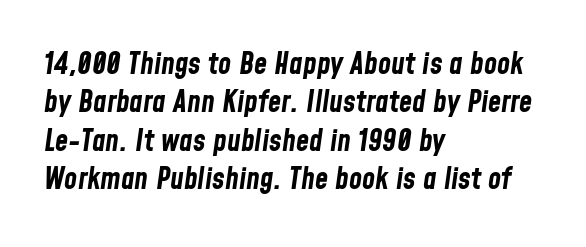
{"italic": "yes", "lean": "right", "slant_degrees": 8, "bold": "yes", "weight": "bold", "width": "condensed", "stroke_contrast": "low", "x_height": "medium", "monospaced": "no", "underline": "no", "align": "left", "line_spacing": "normal", "line_spacing_ratio": 1.28, "letter_spacing": "normal", "letter_spacing_em": 0.0, "glyph_px": 30}
